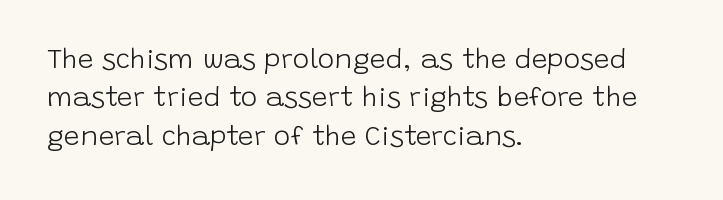
{"serif": "no", "italic": "no", "bold": "no", "weight": "light", "width": "normal", "stroke_contrast": "low", "x_height": "large", "monospaced": "no", "underline": "no", "align": "left", "line_spacing": "normal", "line_spacing_ratio": 1.37, "letter_spacing": "normal", "letter_spacing_em": 0.0, "glyph_px": 28}
